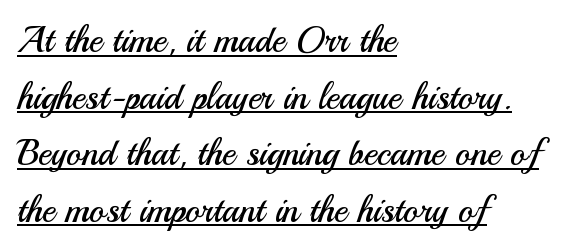
{"serif": "no", "bold": "no", "weight": "regular", "width": "normal", "stroke_contrast": "medium", "x_height": "small", "monospaced": "no", "underline": "yes", "align": "left", "line_spacing": "normal", "line_spacing_ratio": 1.57, "letter_spacing": "normal", "letter_spacing_em": 0.0, "glyph_px": 36}
